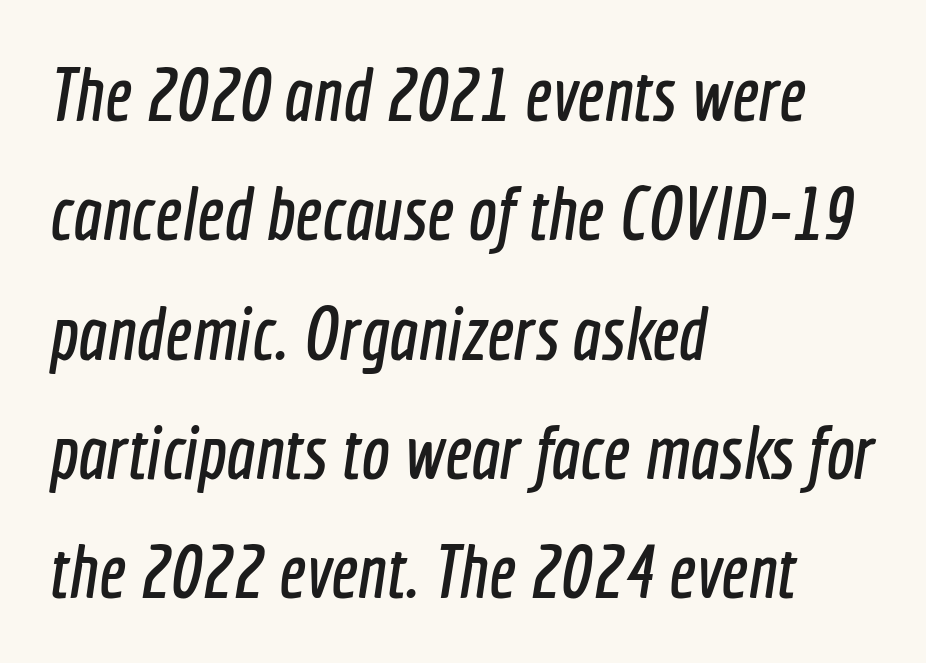
Q: Is the typeface a serif or a sans-serif typeface? A: Sans-serif.
Q: Is the text underlined? A: No.
Q: How is the paragraph aligned? A: Left-aligned.
Q: Is the spacing between letters normal or unusually wide? A: Normal.
Q: Is the spacing between lines tight, normal or loose? A: Normal.
Q: Width (condensed, normal, or wide)? A: Condensed.
Q: x-height? A: Medium.
Q: Monospaced? A: No.
